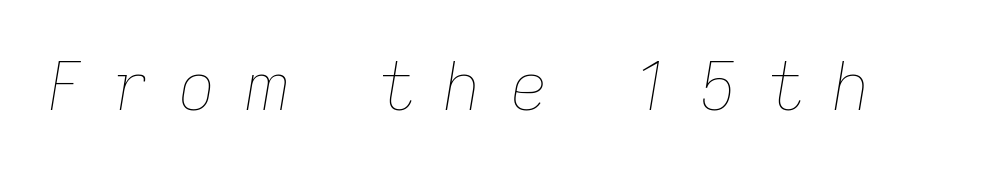
The image shows 66 px thin type, italic (leaning right); set unusually wide letter spacing (+0.43 em), not underlined; low stroke contrast and a medium x-height.
